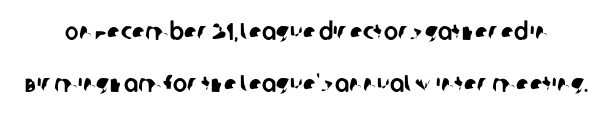
The image shows 24 px text type; set loose line spacing (2.18x), normal letter spacing, not underlined.
